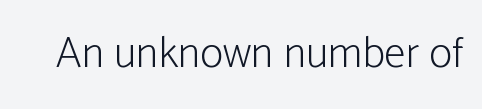
The image shows 44 px light, condensed sans-serif type, upright; set normal letter spacing, not underlined; low stroke contrast and a medium x-height.
